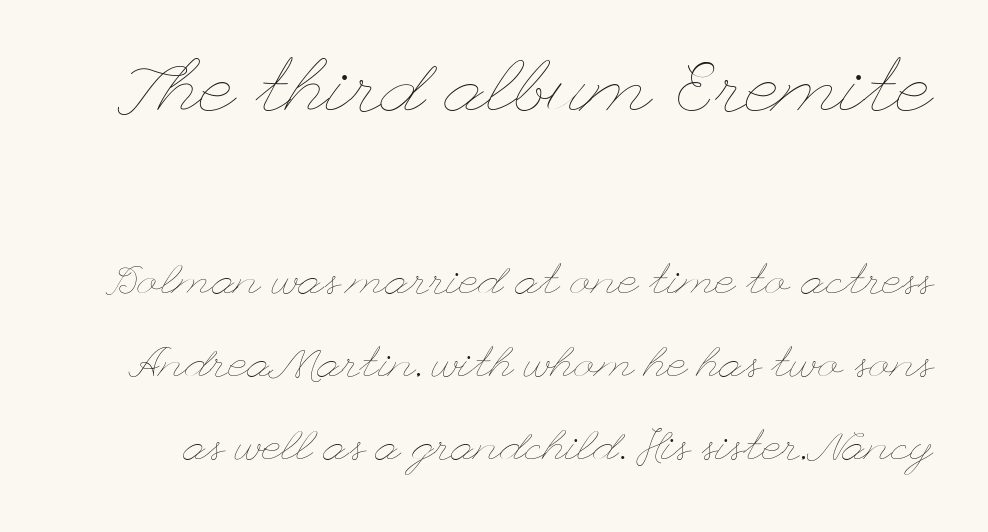
The image shows 76 px thin, wide type; set loose line spacing (1.93x), normal letter spacing, not underlined; the first (top) block is 1.77x larger; low stroke contrast and a small x-height.
